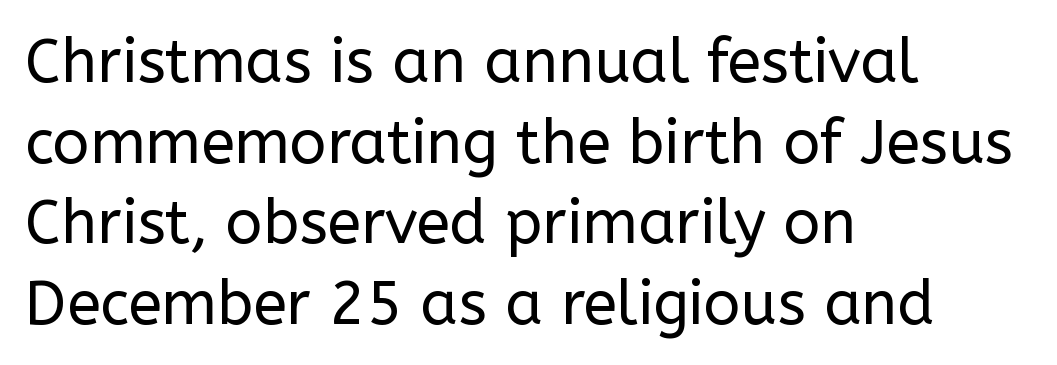
The image shows 61 px regular-weight sans-serif type, upright; set left-aligned, normal line spacing (1.32x), normal letter spacing, not underlined; low stroke contrast and a medium x-height.
